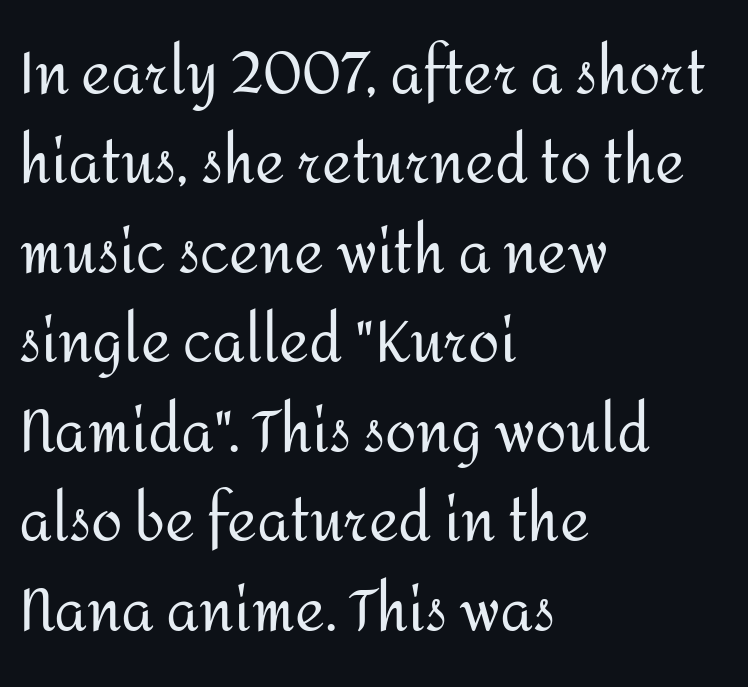
Line starts are locked; line ends wander. Posture: vertical. Whoever set this chose a conventional vertical rhythm. Typographically, this falls in the sans-serif category.
